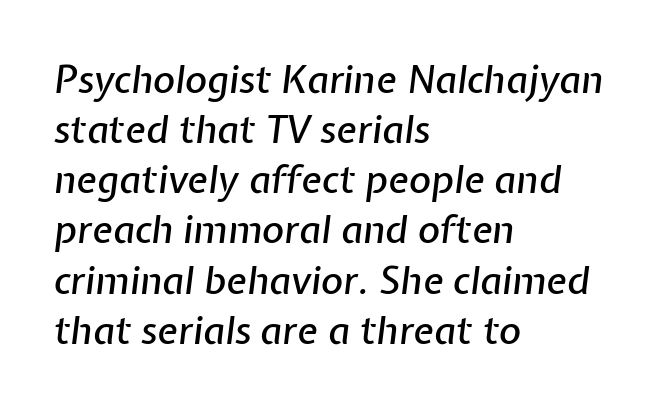
Regarding leading, the lines here are spaced in the standard way. Nothing unusual about the tracking: characters are spaced as the font intends. The words here are not underlined. A typesetter would call this proportional, since set widths differ per character.
